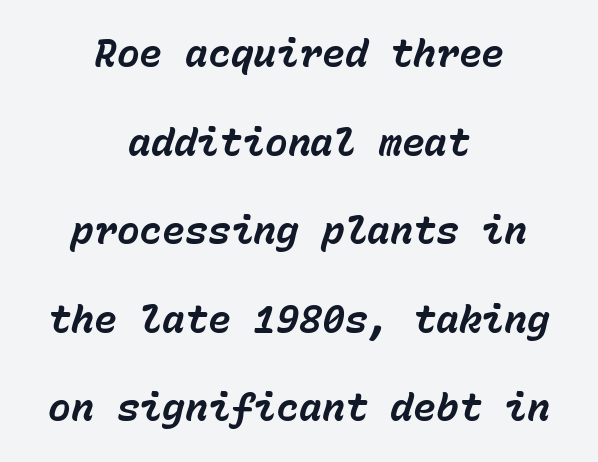
The glyphs are unaccompanied by any horizontal stroke below them. This sample has the even, mechanical cadence of fixed-width lettering. Standard letterfit; no display-style spreading of the glyphs. The specimen reads as italic at a glance. Short and long lines alike share a common midpoint.
